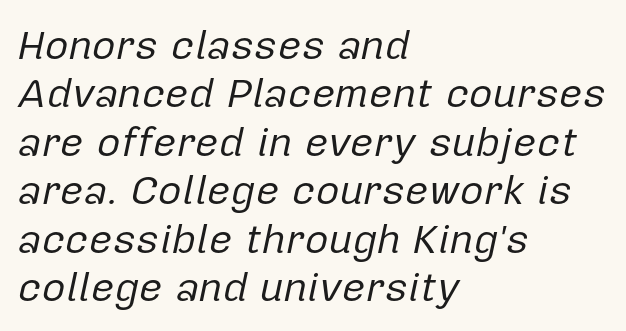
The image shows 41 px regular-weight type, italic (leaning right); set left-aligned, line spacing 1.18x, normal letter spacing, not underlined; low stroke contrast and a medium x-height.
